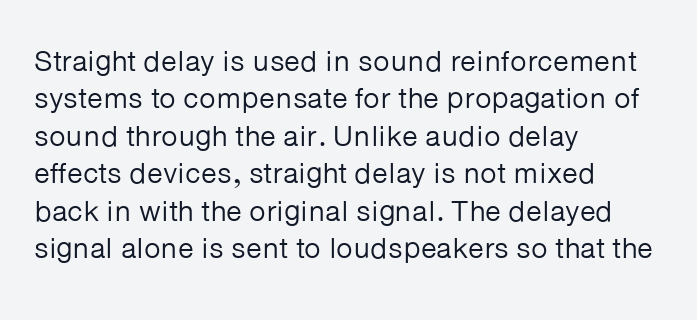
Q: Is the text bold? A: No.
Q: Is the text italic (slanted)? A: No, it is upright.
Q: Is the typeface a serif or a sans-serif typeface? A: Sans-serif.
Q: Is the text underlined? A: No.
Q: How is the paragraph aligned? A: Left-aligned.
Q: Is the spacing between letters normal or unusually wide? A: Normal.
Q: Is the spacing between lines tight, normal or loose? A: Normal.
Q: Width (condensed, normal, or wide)? A: Normal.
Q: Stroke contrast? A: Low.
Q: x-height? A: Medium.
Q: Monospaced? A: No.
